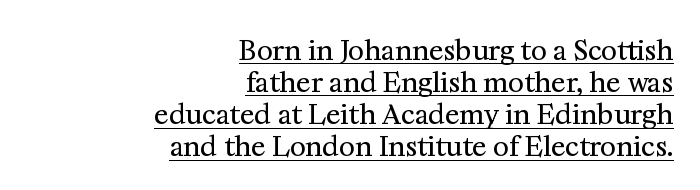
The image shows 27 px text type, upright; set right-aligned, line spacing 1.19x, normal letter spacing, underlined.
